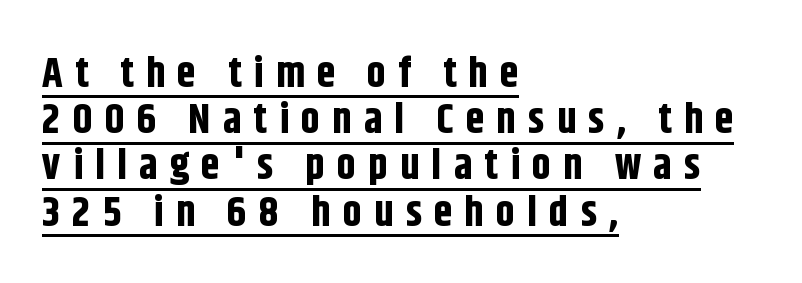
This is heavy type, rendered in bold. Ordinary non-slanted type is in use. Short and long lines alike share a common starting point at left. Between one letter and the next there's a generous, obvious gap. Does the type have serifs? No, each stem ends abruptly. Each letter keeps its own natural width here, so spacing adapts to shape.
